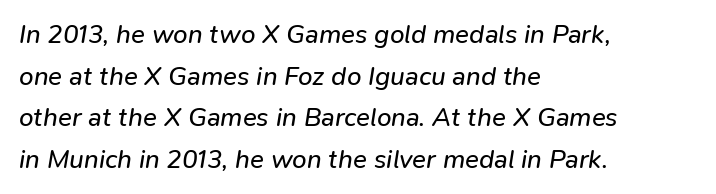
Q: Is the text bold? A: No.
Q: Is the text italic (slanted)? A: Yes, it leans right by about 9 degrees.
Q: Is the text underlined? A: No.
Q: How is the paragraph aligned? A: Left-aligned.
Q: Is the spacing between letters normal or unusually wide? A: Normal.
Q: Is the spacing between lines tight, normal or loose? A: Normal.
